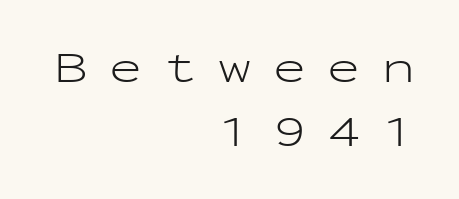
Q: Is the text bold? A: No.
Q: Is the text italic (slanted)? A: No, it is upright.
Q: Is the typeface a serif or a sans-serif typeface? A: Sans-serif.
Q: Is the text underlined? A: No.
Q: How is the paragraph aligned? A: Right-aligned.
Q: Is the spacing between letters normal or unusually wide? A: Unusually wide.
Q: Is the spacing between lines tight, normal or loose? A: Normal.
Q: Width (condensed, normal, or wide)? A: Wide.
Q: Stroke contrast? A: Low.
Q: x-height? A: Medium.
Q: Monospaced? A: Yes.
